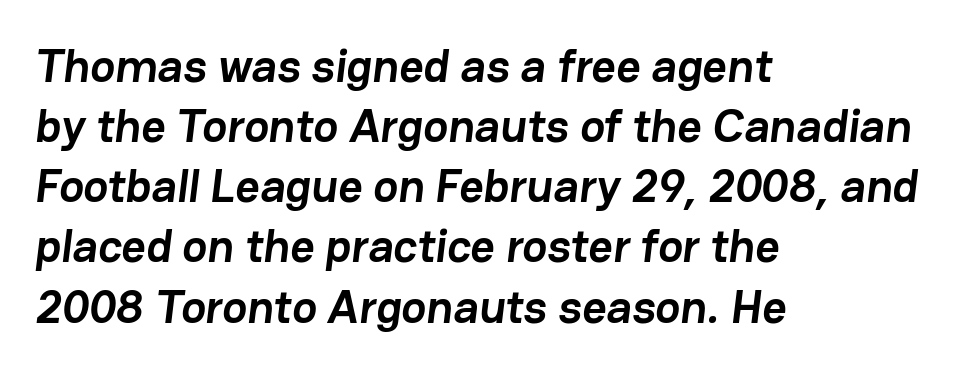
Q: Is the text bold? A: Yes.
Q: Is the typeface a serif or a sans-serif typeface? A: Sans-serif.
Q: Is the text underlined? A: No.
Q: How is the paragraph aligned? A: Left-aligned.
Q: Is the spacing between letters normal or unusually wide? A: Normal.
Q: Is the spacing between lines tight, normal or loose? A: Normal.
Q: Width (condensed, normal, or wide)? A: Normal.
Q: Stroke contrast? A: Low.
Q: x-height? A: Medium.
Q: Monospaced? A: No.
